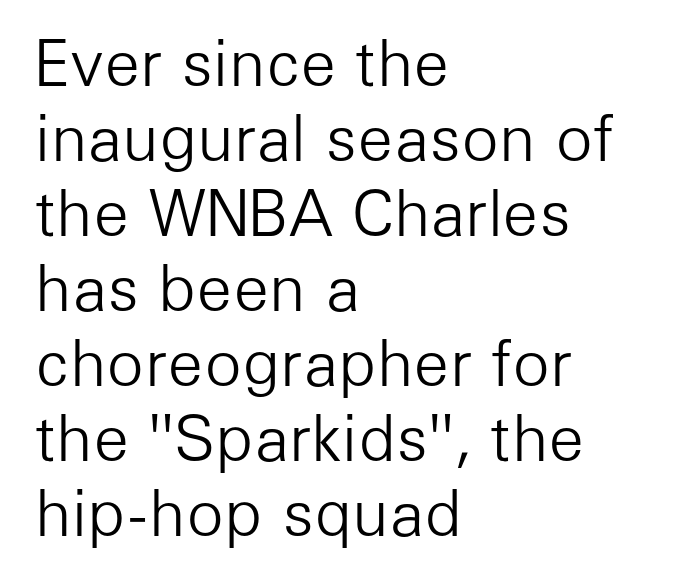
Q: Is the text bold? A: No.
Q: Is the text italic (slanted)? A: No, it is upright.
Q: Is the typeface a serif or a sans-serif typeface? A: Sans-serif.
Q: Is the text underlined? A: No.
Q: How is the paragraph aligned? A: Left-aligned.
Q: Is the spacing between letters normal or unusually wide? A: Normal.
Q: Width (condensed, normal, or wide)? A: Normal.
Q: Stroke contrast? A: Low.
Q: x-height? A: Medium.
Q: Monospaced? A: No.
